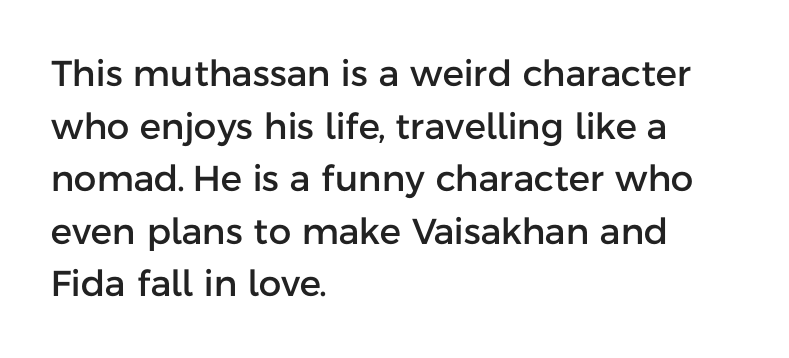
Q: Is the text italic (slanted)? A: No, it is upright.
Q: Is the typeface a serif or a sans-serif typeface? A: Sans-serif.
Q: Is the text underlined? A: No.
Q: How is the paragraph aligned? A: Left-aligned.
Q: Is the spacing between letters normal or unusually wide? A: Normal.
Q: Is the spacing between lines tight, normal or loose? A: Normal.
Q: Width (condensed, normal, or wide)? A: Normal.
Q: Stroke contrast? A: Low.
Q: x-height? A: Medium.
Q: Monospaced? A: No.
